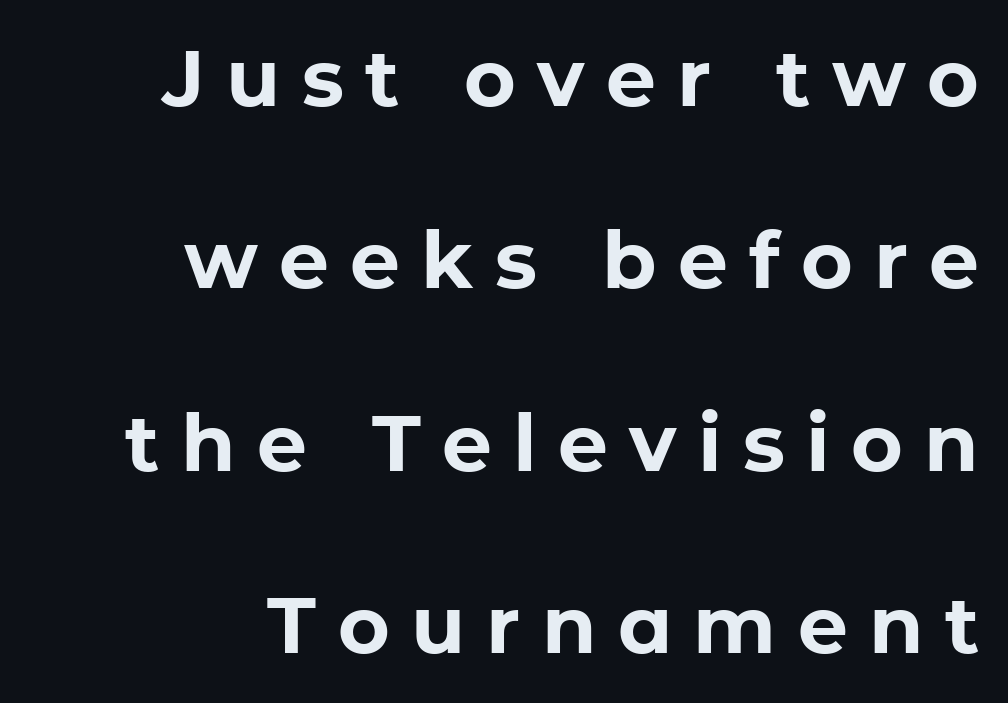
The image shows 79 px bold sans-serif type, upright; set right-aligned, loose line spacing (2.31x), unusually wide letter spacing (+0.27 em), not underlined; low stroke contrast and a medium x-height.
